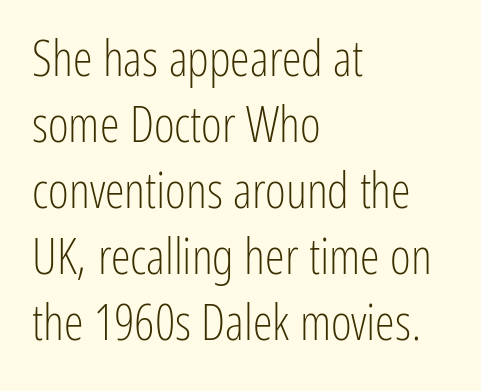
Q: Is the text bold? A: No.
Q: Is the text italic (slanted)? A: No, it is upright.
Q: Is the typeface a serif or a sans-serif typeface? A: Sans-serif.
Q: Is the text underlined? A: No.
Q: How is the paragraph aligned? A: Left-aligned.
Q: Is the spacing between letters normal or unusually wide? A: Normal.
Q: Is the spacing between lines tight, normal or loose? A: Normal.
Q: Width (condensed, normal, or wide)? A: Condensed.
Q: Stroke contrast? A: Low.
Q: x-height? A: Medium.
Q: Monospaced? A: No.
